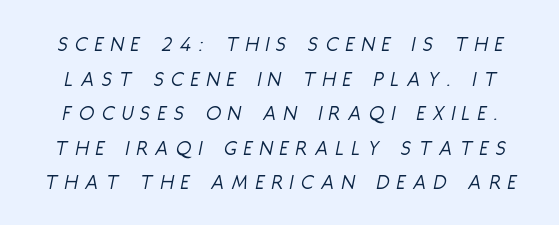
The image shows 22 px text type, italic (leaning right); set normal line spacing (1.57x), unusually wide letter spacing (+0.35 em), not underlined.
